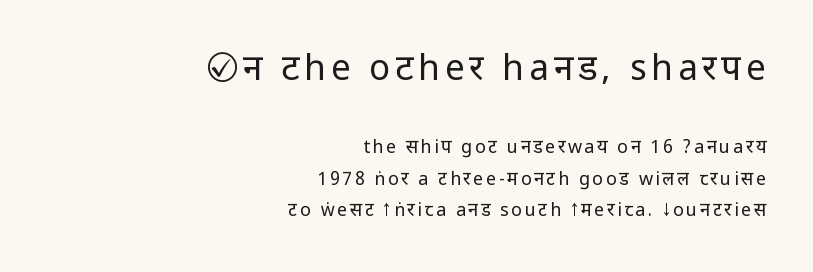
{"serif": "no", "italic": "no", "bold": "no", "weight": "regular", "width": "condensed", "stroke_contrast": "low", "underline": "no", "align": "right", "line_spacing_ratio": 1.75, "larger_block": "first", "size_ratio": 1.94, "glyph_px": 35}
